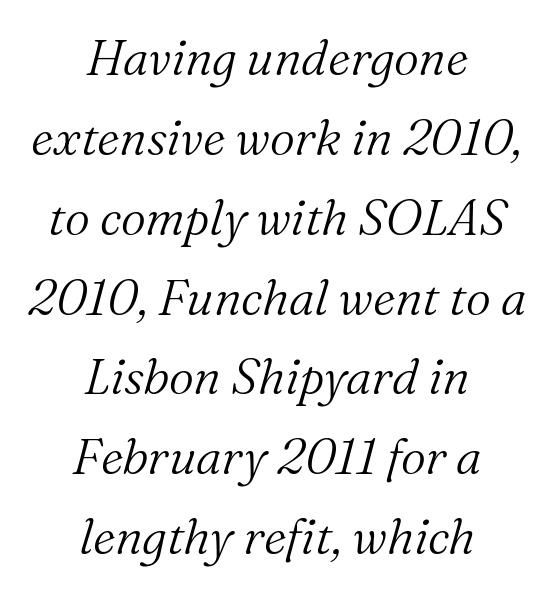
Q: Is the text bold? A: No.
Q: Is the text italic (slanted)? A: Yes, it leans right by about 16 degrees.
Q: Is the typeface a serif or a sans-serif typeface? A: Serif.
Q: Is the text underlined? A: No.
Q: How is the paragraph aligned? A: Centered.
Q: Is the spacing between letters normal or unusually wide? A: Normal.
Q: Is the spacing between lines tight, normal or loose? A: Normal.
Q: Width (condensed, normal, or wide)? A: Normal.
Q: Stroke contrast? A: Medium.
Q: x-height? A: Medium.
Q: Monospaced? A: No.
